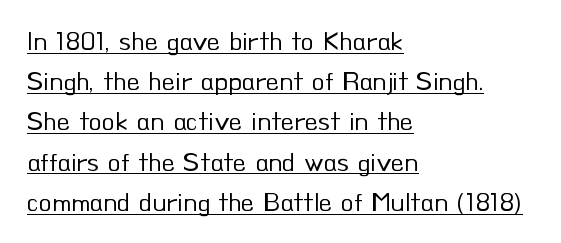
Q: Is the text bold? A: No.
Q: Is the text italic (slanted)? A: No, it is upright.
Q: Is the text underlined? A: Yes.
Q: How is the paragraph aligned? A: Left-aligned.
Q: Is the spacing between letters normal or unusually wide? A: Normal.
Q: Is the spacing between lines tight, normal or loose? A: Normal.
